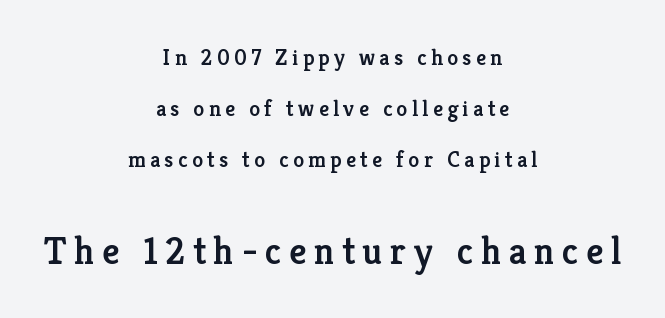
Q: Is the text bold? A: Semi-bold.
Q: Is the text italic (slanted)? A: No, it is upright.
Q: Is the typeface a serif or a sans-serif typeface? A: Serif.
Q: Is the text underlined? A: No.
Q: How is the paragraph aligned? A: Centered.
Q: Is the spacing between letters normal or unusually wide? A: Unusually wide.
Q: Is the spacing between lines tight, normal or loose? A: Loose.
Q: Which block of text is set in a larger size, the first (top) or the second (bottom)? A: The second (bottom) one.
Q: Width (condensed, normal, or wide)? A: Normal.
Q: Stroke contrast? A: Low.
Q: x-height? A: Medium.
Q: Monospaced? A: No.
